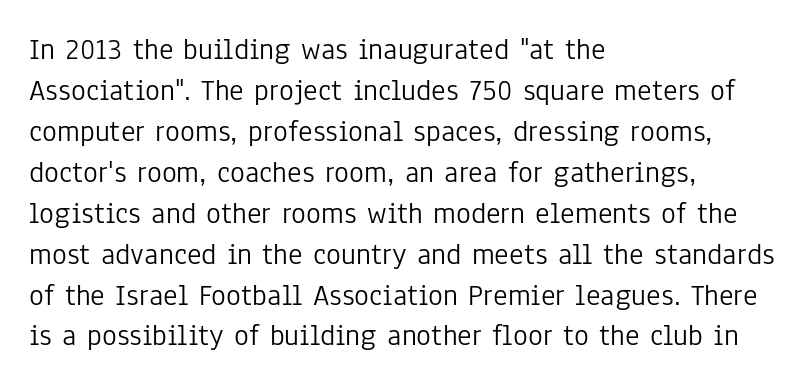
{"serif": "no", "italic": "no", "bold": "no", "weight": "light", "width": "condensed", "stroke_contrast": "low", "x_height": "medium", "monospaced": "no", "underline": "no", "align": "left", "line_spacing": "normal", "line_spacing_ratio": 1.32, "letter_spacing": "normal", "letter_spacing_em": 0.0, "glyph_px": 31}
